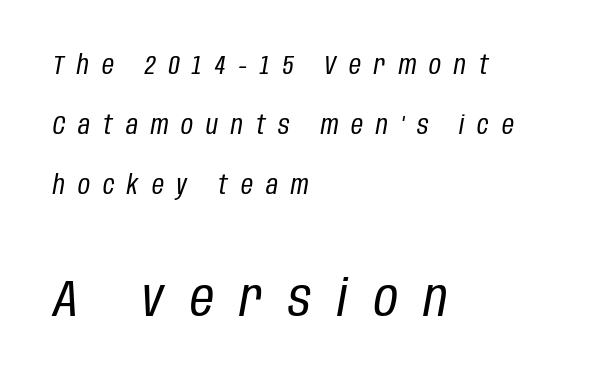
{"italic": "yes", "lean": "right", "slant_degrees": 10, "bold": "no", "weight": "regular", "width": "condensed", "stroke_contrast": "low", "x_height": "large", "monospaced": "no", "underline": "no", "align": "left", "line_spacing": "loose", "line_spacing_ratio": 2.3, "letter_spacing": "wide", "letter_spacing_em": 0.5, "larger_block": "second", "size_ratio": 2.0, "glyph_px": 52}
